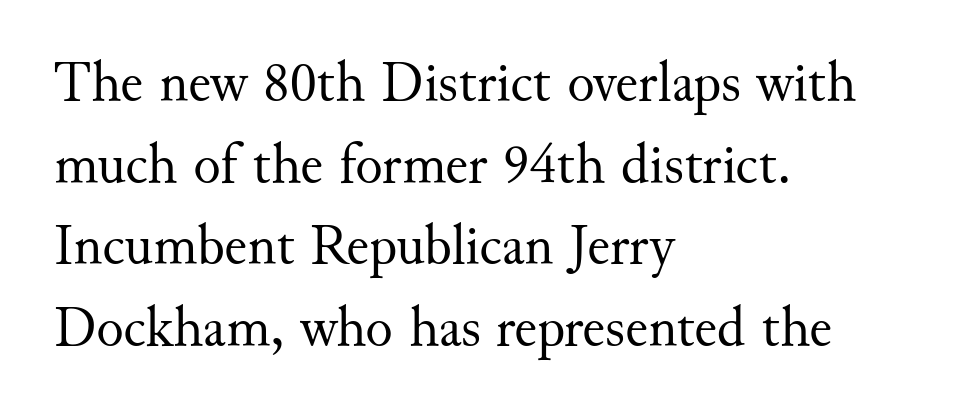
Q: Is the text bold? A: No.
Q: Is the text italic (slanted)? A: No, it is upright.
Q: Is the typeface a serif or a sans-serif typeface? A: Serif.
Q: Is the text underlined? A: No.
Q: How is the paragraph aligned? A: Left-aligned.
Q: Is the spacing between letters normal or unusually wide? A: Normal.
Q: Is the spacing between lines tight, normal or loose? A: Normal.
Q: Width (condensed, normal, or wide)? A: Normal.
Q: Stroke contrast? A: Medium.
Q: x-height? A: Small.
Q: Monospaced? A: No.
